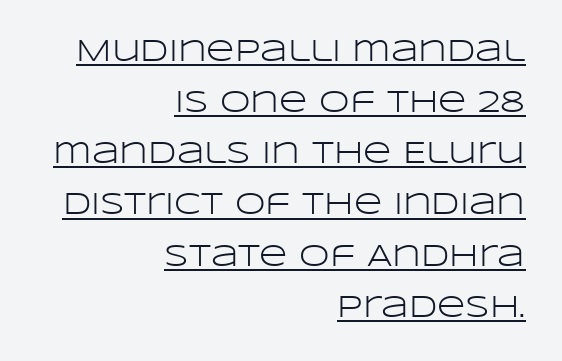
{"serif": "no", "italic": "no", "bold": "no", "weight": "light", "width": "wide", "stroke_contrast": "low", "x_height": "large", "monospaced": "no", "underline": "yes", "align": "right", "line_spacing": "normal", "line_spacing_ratio": 1.65, "letter_spacing": "normal", "letter_spacing_em": 0.0, "glyph_px": 31}
